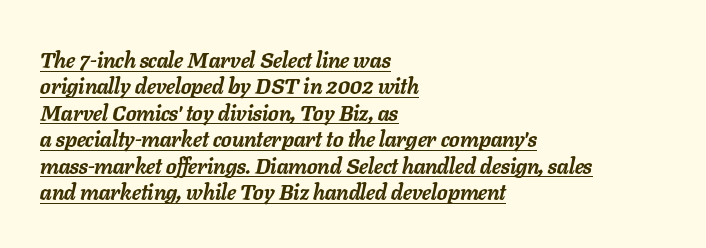
The image shows 22 px bold type, italic (leaning right); set left-aligned, line spacing 1.2x, normal letter spacing, underlined.
